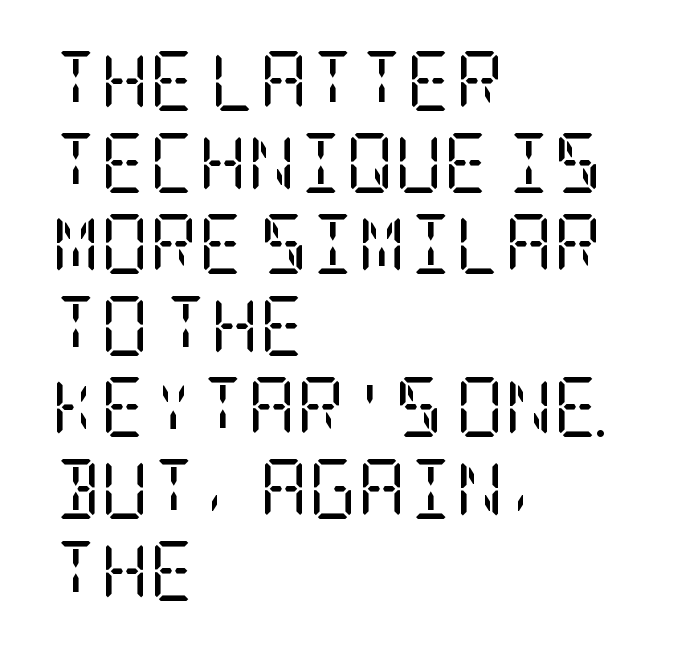
The image shows 60 px regular-weight, condensed serif type, upright; set left-aligned, normal line spacing (1.36x), normal letter spacing, not underlined; low stroke contrast and a large x-height.
